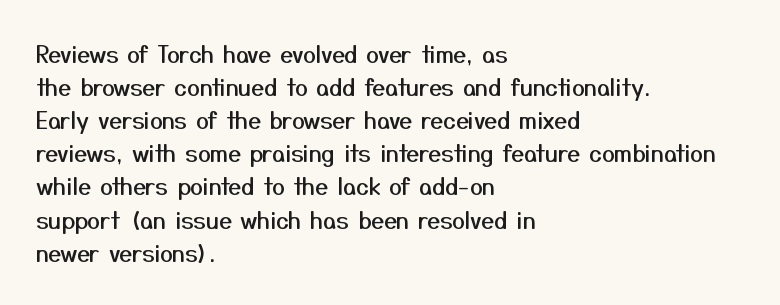
Q: Is the text italic (slanted)? A: No, it is upright.
Q: Is the text underlined? A: No.
Q: How is the paragraph aligned? A: Left-aligned.
Q: Is the spacing between letters normal or unusually wide? A: Normal.
Q: Is the spacing between lines tight, normal or loose? A: Normal.
